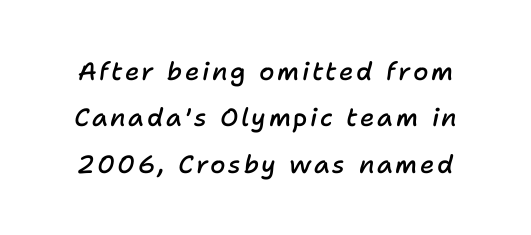
Look at the stroke-to-counter ratio: somewhat heavy, a semibold. Characters are canted at an angle relative to the baseline's perpendicular. The space directly below the letters is spotless.
